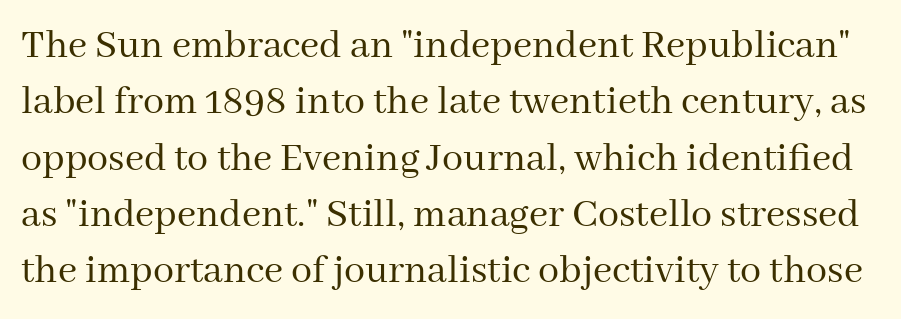
Q: Is the text bold? A: No.
Q: Is the text italic (slanted)? A: No, it is upright.
Q: Is the typeface a serif or a sans-serif typeface? A: Serif.
Q: Is the text underlined? A: No.
Q: Is the spacing between letters normal or unusually wide? A: Normal.
Q: Is the spacing between lines tight, normal or loose? A: Normal.
Q: Width (condensed, normal, or wide)? A: Normal.
Q: Stroke contrast? A: Medium.
Q: x-height? A: Medium.
Q: Monospaced? A: No.
